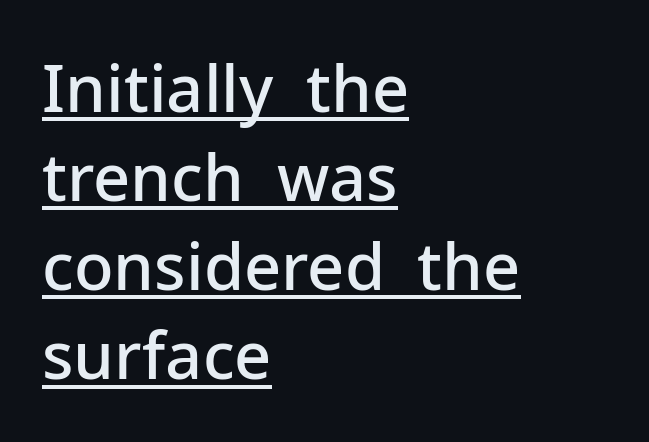
The image shows 65 px semibold sans-serif type, upright; set left-aligned, normal line spacing (1.37x), normal letter spacing, underlined; low stroke contrast and a medium x-height.
